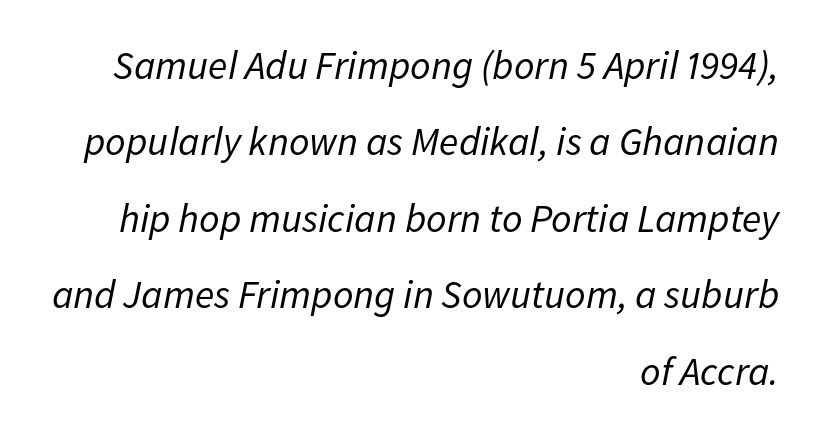
Is this a fixed-width face? No — the glyphs have proportional, varying widths. A typesetter would call this leading open, well beyond the default. Tall strokes in this sample are angled rather than plumb. Alignment: flush right. Just letters on the line, the space beneath them empty.
